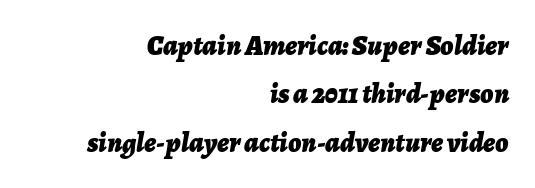
Just letters on the line, the space beneath them empty. Slanted lettering throughout. Notice how thick the strokes are: this is what a full bold looks like. The paragraph has a hard right edge and a soft left edge. Inter-character spacing is left at the font's built-in metrics. These lines are rendered in a variable-pitch font.
